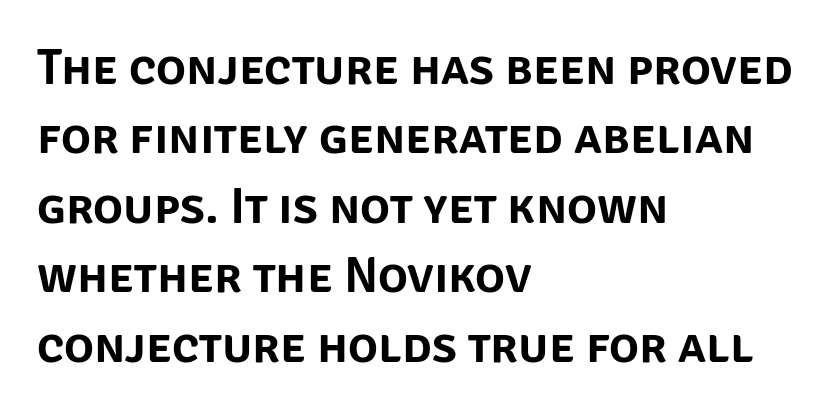
The image shows 50 px sans-serif type, upright; set left-aligned, normal line spacing (1.39x), normal letter spacing, not underlined; low stroke contrast and a large x-height.
